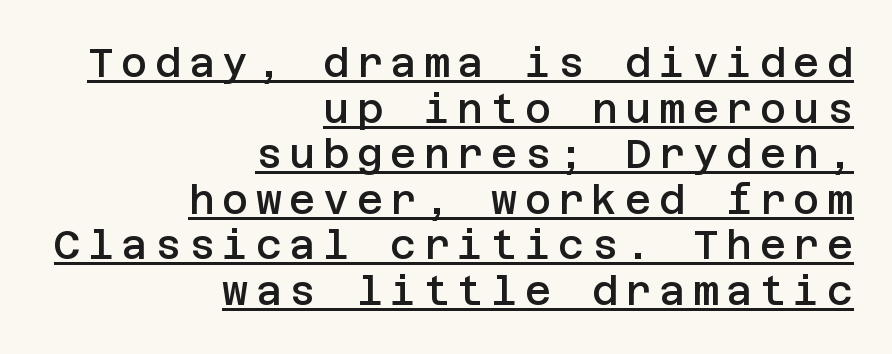
Q: Is the text bold? A: Semi-bold.
Q: Is the text italic (slanted)? A: No, it is upright.
Q: Is the typeface a serif or a sans-serif typeface? A: Sans-serif.
Q: Is the text underlined? A: Yes.
Q: How is the paragraph aligned? A: Right-aligned.
Q: Is the spacing between lines tight, normal or loose? A: Tight.
Q: Width (condensed, normal, or wide)? A: Normal.
Q: Stroke contrast? A: Low.
Q: x-height? A: Large.
